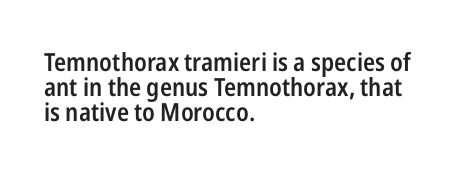
{"italic": "no", "bold": "semi", "underline": "no", "align": "left", "line_spacing": "tight", "line_spacing_ratio": 1.0, "letter_spacing": "normal", "letter_spacing_em": 0.0, "glyph_px": 25}
